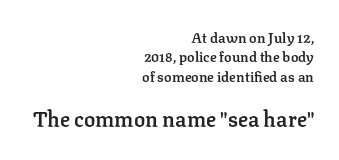
In CSS terms this would be text-align: right. Posture: straight, roman, zero tilt. The sample has been set in demibold, a notch under bold. Glyph-to-glyph distance matches everyday printed text. Letters rest on an invisible, unmarked baseline.
